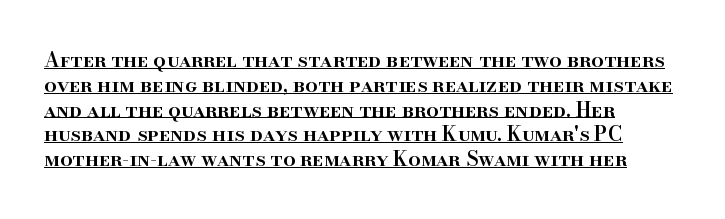
The image shows 20 px text type, upright; set left-aligned, line spacing 1.24x, normal letter spacing, underlined.
